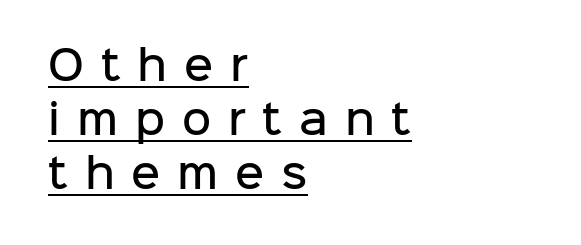
The image shows 40 px semibold sans-serif type, upright; set left-aligned, normal line spacing (1.35x), unusually wide letter spacing (+0.42 em), underlined; low stroke contrast and a medium x-height.
